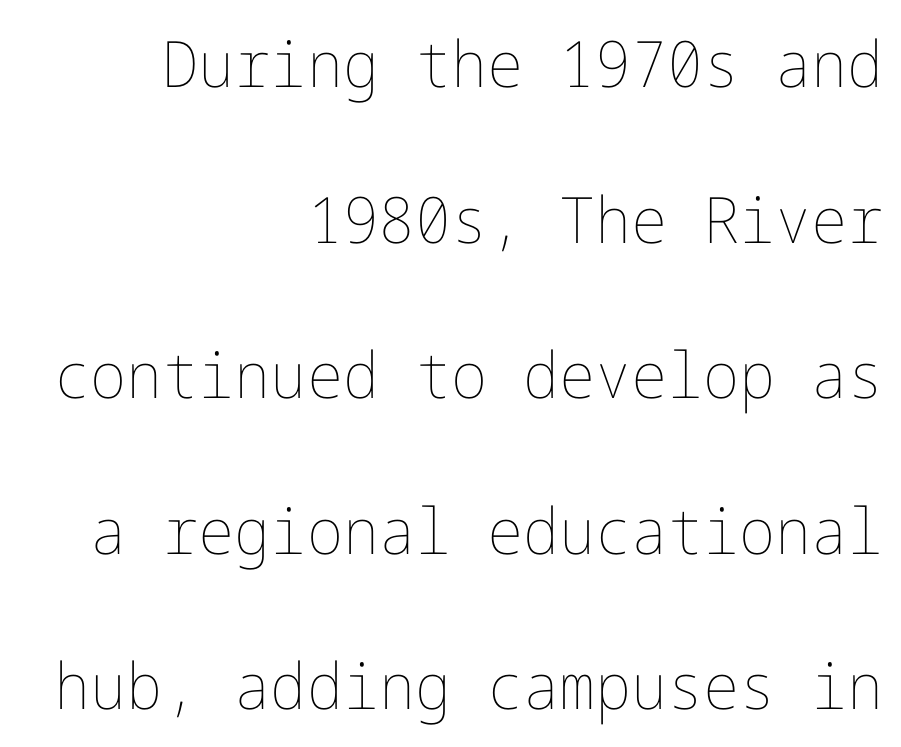
The image shows 64 px thin type, upright; set right-aligned, loose line spacing (2.43x), normal letter spacing, not underlined; low stroke contrast and a medium x-height.
